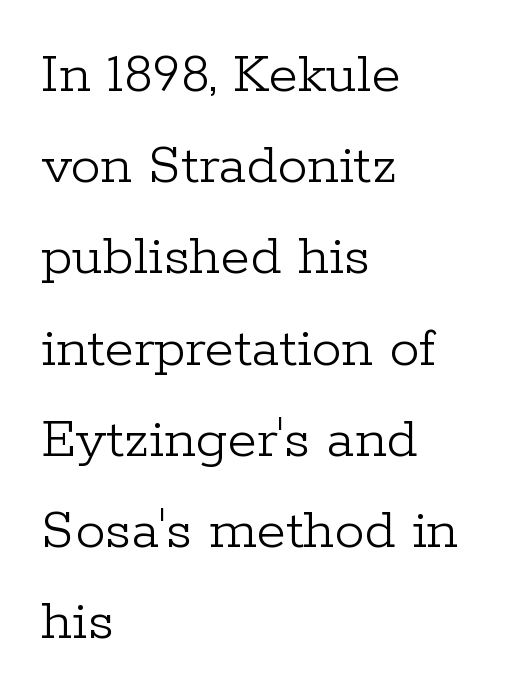
The image shows 60 px light serif type, upright; set left-aligned, normal line spacing (1.52x), normal letter spacing, not underlined; low stroke contrast and a medium x-height.
